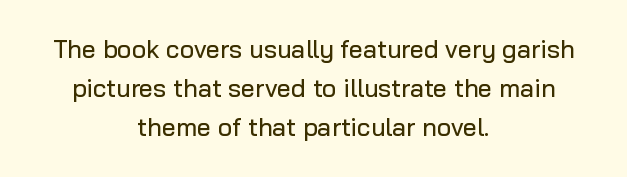
Every row of glyphs is offset so its center matches the block's center. What stands out about the letter spacing? Nothing — it is the standard amount. The rows are spaced the way most documents space them. Glance below the letters and you will spot only blank space.
